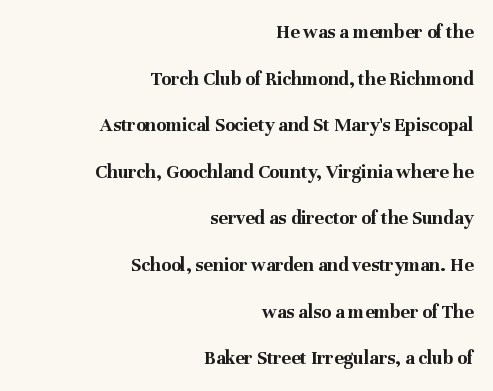
The lettering stays uniformly vertical, giving the passage a roman look. The space directly below the letters is spotless. Is the type bold? Yes — the strokes are clearly thick and heavy. A typesetter would call this leading open, well beyond the default. Nobody touched the tracking dial on this one. Teacher's note: observe the even right margin — that is flush-right alignment.
